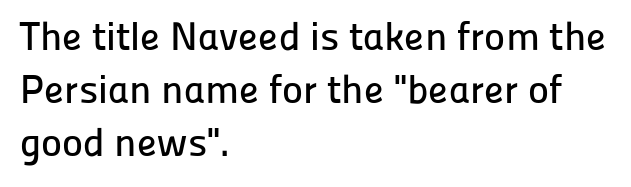
The image shows 40 px sans-serif type, upright; set left-aligned, normal line spacing (1.33x), normal letter spacing, not underlined; low stroke contrast and a medium x-height.
